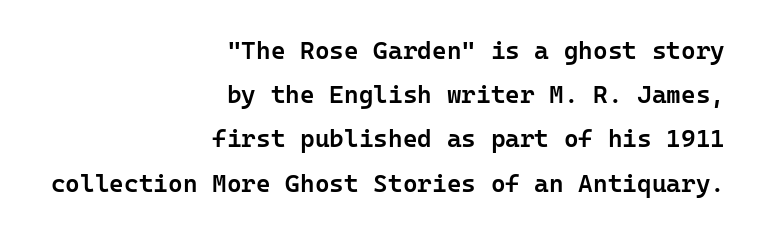
Q: Is the text bold? A: Semi-bold.
Q: Is the text italic (slanted)? A: No, it is upright.
Q: Is the text underlined? A: No.
Q: How is the paragraph aligned? A: Right-aligned.
Q: Is the spacing between letters normal or unusually wide? A: Normal.
